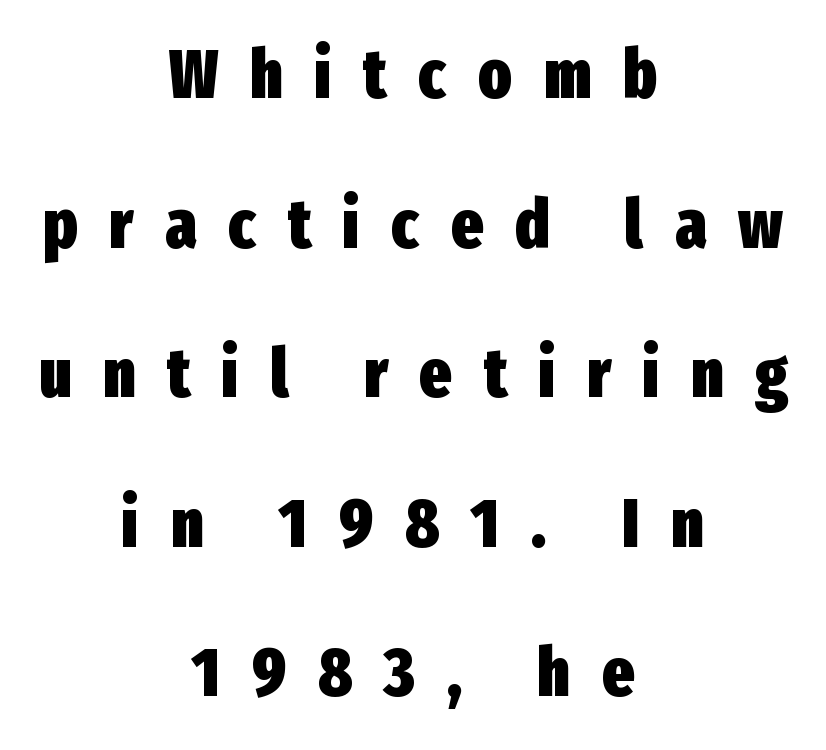
The image shows 68 px heavy, condensed sans-serif type, upright; set centered, loose line spacing (2.2x), unusually wide letter spacing (+0.47 em), not underlined; low stroke contrast and a medium x-height.
